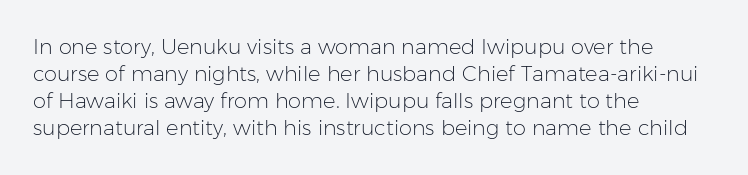
{"italic": "no", "bold": "no", "underline": "no", "align": "left", "line_spacing": "normal", "line_spacing_ratio": 1.29, "letter_spacing": "normal", "letter_spacing_em": 0.0, "glyph_px": 21}
